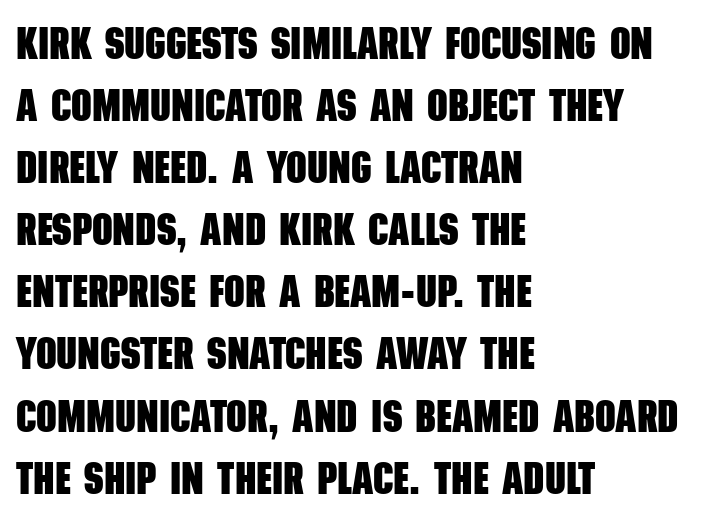
The image shows 45 px heavy, condensed sans-serif type; set left-aligned, normal line spacing (1.38x), normal letter spacing, not underlined; low stroke contrast and a large x-height.
